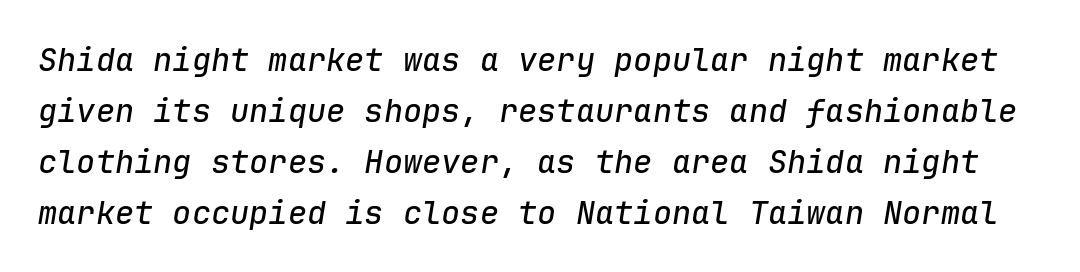
The image shows 32 px text type, italic (leaning right), monospaced; set normal line spacing (1.59x), normal letter spacing, not underlined; low stroke contrast and a medium x-height.
